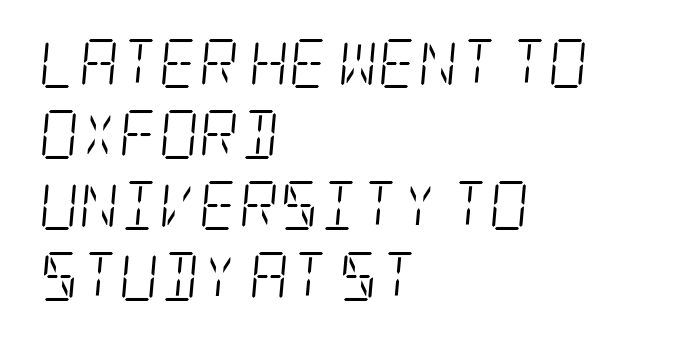
The image shows 49 px light, condensed serif type, italic (leaning right); set left-aligned, normal line spacing (1.45x), normal letter spacing, not underlined; low stroke contrast and a large x-height.
